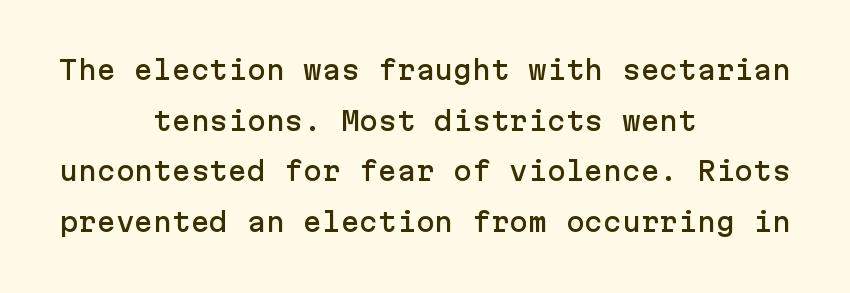
Q: Is the text italic (slanted)? A: No, it is upright.
Q: Is the text underlined? A: No.
Q: How is the paragraph aligned? A: Centered.
Q: Is the spacing between letters normal or unusually wide? A: Normal.
Q: Is the spacing between lines tight, normal or loose? A: Loose.
